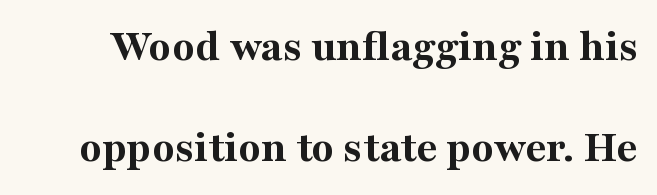
The image shows 46 px bold serif type, upright; set loose line spacing (2.19x), normal letter spacing, not underlined; medium stroke contrast and a medium x-height.
